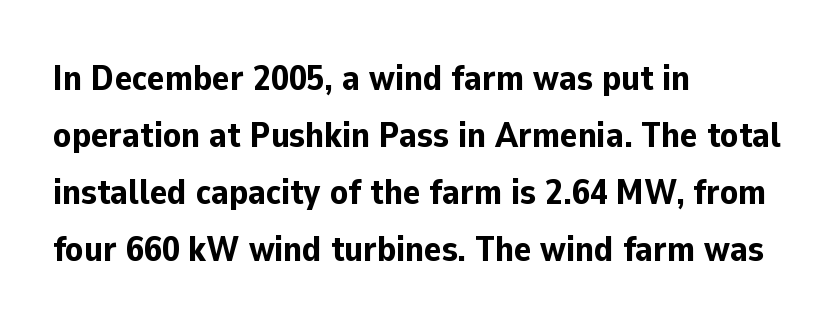
{"serif": "no", "italic": "no", "bold": "yes", "weight": "bold", "width": "normal", "stroke_contrast": "low", "x_height": "medium", "monospaced": "no", "underline": "no", "align": "left", "line_spacing": "normal", "line_spacing_ratio": 1.58, "letter_spacing": "normal", "letter_spacing_em": 0.0, "glyph_px": 36}
